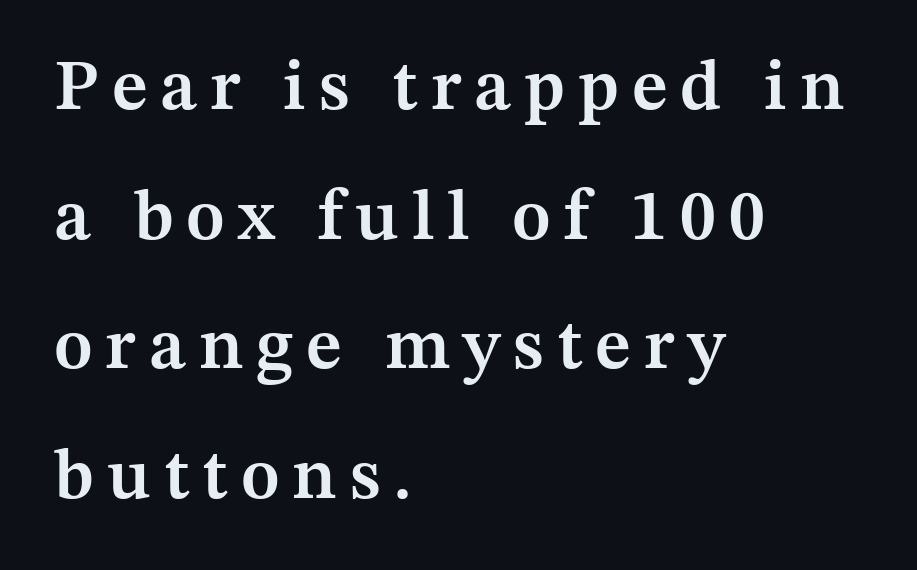
Q: Is the text bold? A: Semi-bold.
Q: Is the text italic (slanted)? A: No, it is upright.
Q: Is the typeface a serif or a sans-serif typeface? A: Serif.
Q: Is the text underlined? A: No.
Q: How is the paragraph aligned? A: Left-aligned.
Q: Width (condensed, normal, or wide)? A: Normal.
Q: Stroke contrast? A: Medium.
Q: x-height? A: Medium.
Q: Monospaced? A: No.
